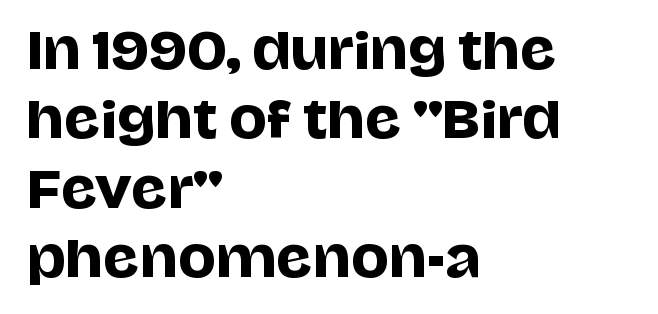
The image shows 50 px sans-serif type, upright; set left-aligned, normal line spacing (1.39x), normal letter spacing, not underlined; low stroke contrast and a large x-height.
